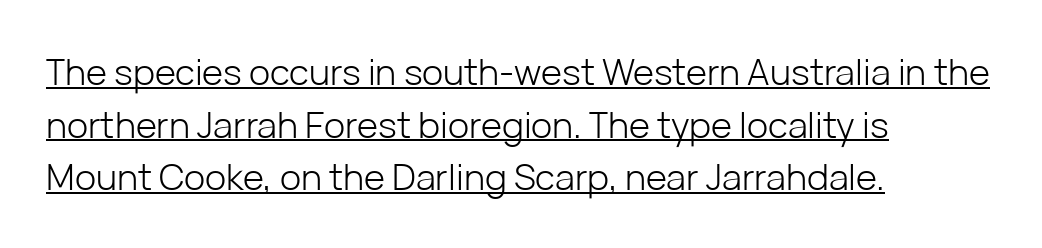
Upright lettering throughout. Stems and bowls with no extra thickness — not bold. Underlining? Definitely there. Evenly set lines give the paragraph a standard silhouette. Spacing verdict: proportional, widths tailored to each character.
